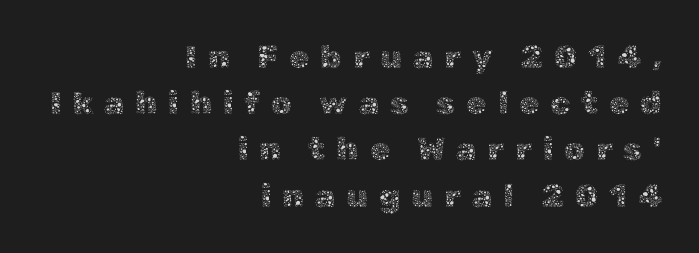
The image shows 33 px thin type, upright; set right-aligned, normal line spacing (1.4x), unusually wide letter spacing (+0.32 em), not underlined; a medium x-height.
